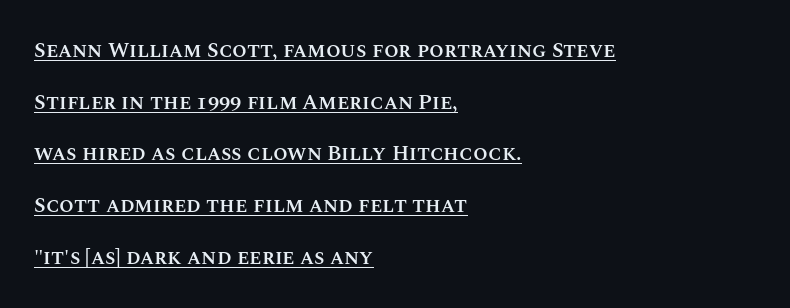
Is there much room between lines? Yes — plenty of vertical air separates them. The glyphs are accompanied by a horizontal stroke just below them. A bit beefed up — I'd call it semibold rather than bold. Left-aligned paragraph, ragged on the right. Look at the tracking — it's just the regular setting, nothing added.
